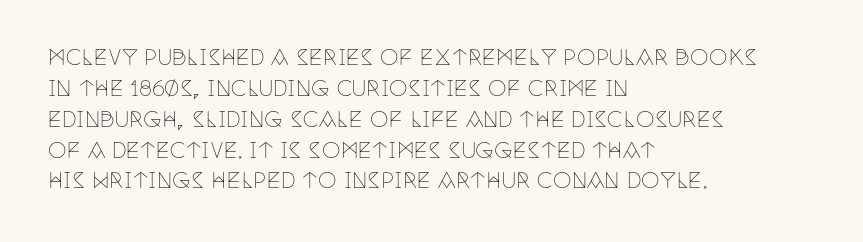
Q: Is the text bold? A: No.
Q: Is the text italic (slanted)? A: No, it is upright.
Q: Is the text underlined? A: No.
Q: How is the paragraph aligned? A: Left-aligned.
Q: Is the spacing between letters normal or unusually wide? A: Normal.
Q: Is the spacing between lines tight, normal or loose? A: Normal.
